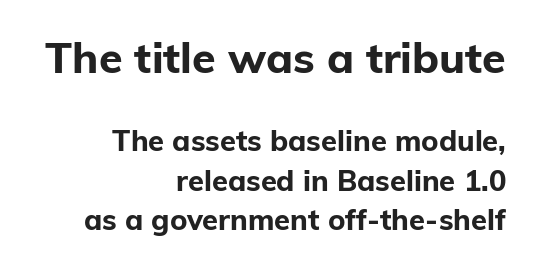
Q: Is the text bold? A: Yes.
Q: Is the text italic (slanted)? A: No, it is upright.
Q: Is the typeface a serif or a sans-serif typeface? A: Sans-serif.
Q: Is the text underlined? A: No.
Q: How is the paragraph aligned? A: Right-aligned.
Q: Is the spacing between letters normal or unusually wide? A: Normal.
Q: Is the spacing between lines tight, normal or loose? A: Normal.
Q: Which block of text is set in a larger size, the first (top) or the second (bottom)? A: The first (top) one.
Q: Width (condensed, normal, or wide)? A: Normal.
Q: Stroke contrast? A: Low.
Q: x-height? A: Medium.
Q: Monospaced? A: No.
